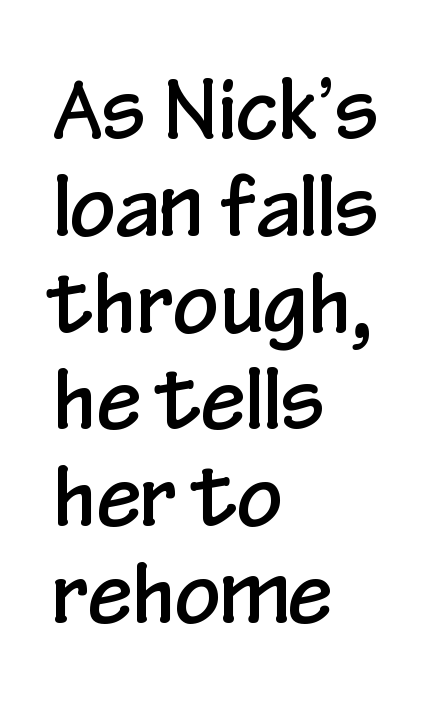
{"serif": "no", "italic": "no", "width": "condensed", "stroke_contrast": "low", "x_height": "medium", "monospaced": "no", "underline": "no", "align": "left", "line_spacing_ratio": 1.21, "letter_spacing": "normal", "letter_spacing_em": 0.0, "glyph_px": 80}
